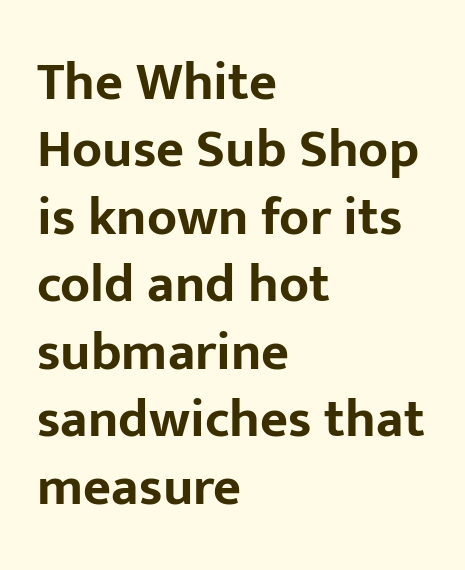
The characters look thick and weighty, a clear bold. This rendering features lettering with no underline. Examine the stroke ends and you'll find no serifs. Notice how descenders clear the ascenders below comfortably — that's standard leading. Here the glyphs are tracked normally, forming tight word shapes. Characters remain perfectly vertical along every line.
